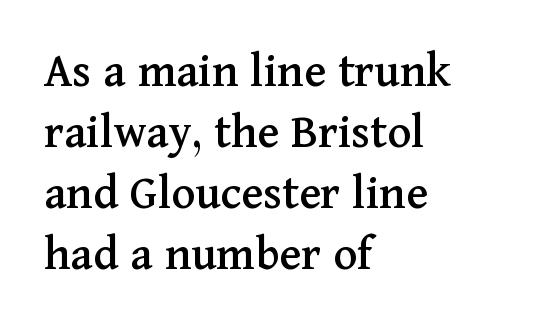
The image shows 50 px serif type, upright; set left-aligned, line spacing 1.22x, normal letter spacing, not underlined; medium stroke contrast and a medium x-height.
